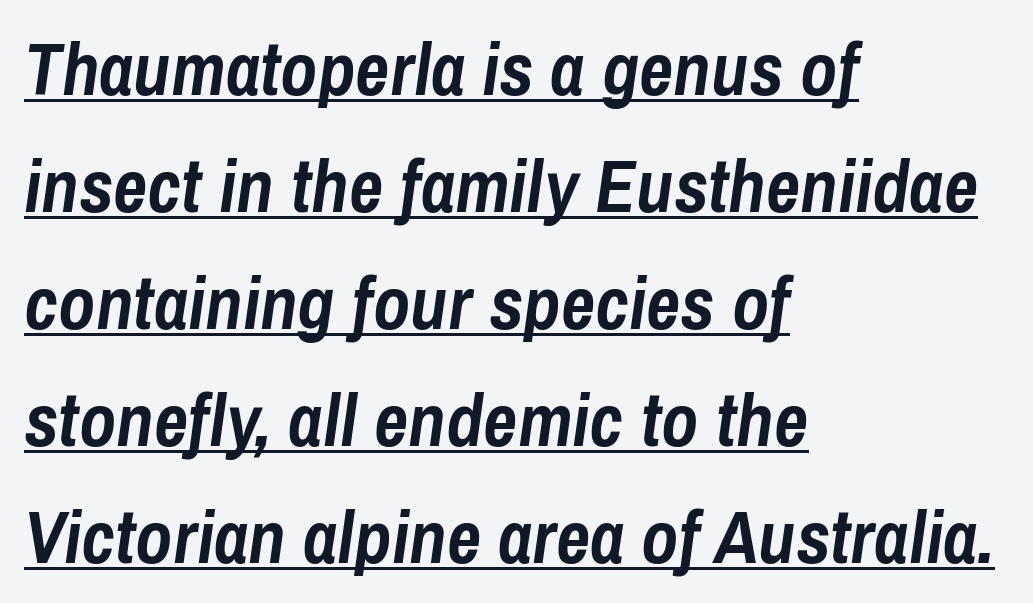
{"italic": "yes", "lean": "right", "slant_degrees": 8, "bold": "yes", "weight": "semibold", "width": "condensed", "stroke_contrast": "low", "x_height": "medium", "monospaced": "no", "underline": "yes", "align": "left", "line_spacing": "normal", "line_spacing_ratio": 1.56, "letter_spacing": "normal", "letter_spacing_em": 0.0, "glyph_px": 75}
